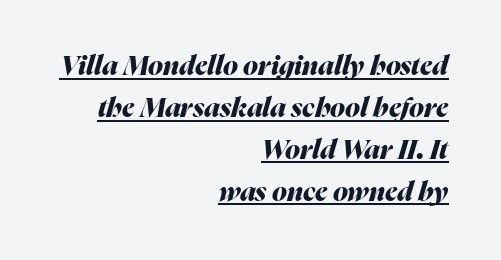
The image shows 27 px bold type, italic (leaning right); set right-aligned, normal line spacing (1.55x), normal letter spacing, underlined.
